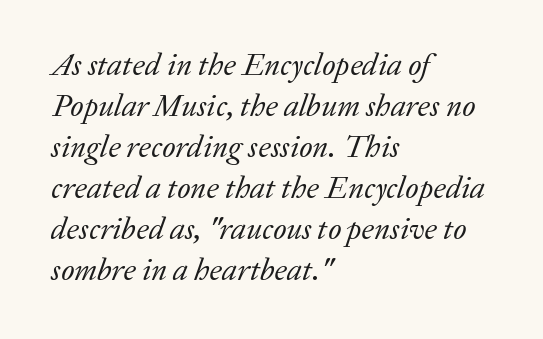
Q: Is the text bold? A: No.
Q: Is the text italic (slanted)? A: Yes, it leans right by about 20 degrees.
Q: Is the typeface a serif or a sans-serif typeface? A: Serif.
Q: Is the text underlined? A: No.
Q: How is the paragraph aligned? A: Left-aligned.
Q: Is the spacing between letters normal or unusually wide? A: Normal.
Q: Is the spacing between lines tight, normal or loose? A: Normal.
Q: Width (condensed, normal, or wide)? A: Normal.
Q: Stroke contrast? A: Low.
Q: x-height? A: Medium.
Q: Monospaced? A: No.
